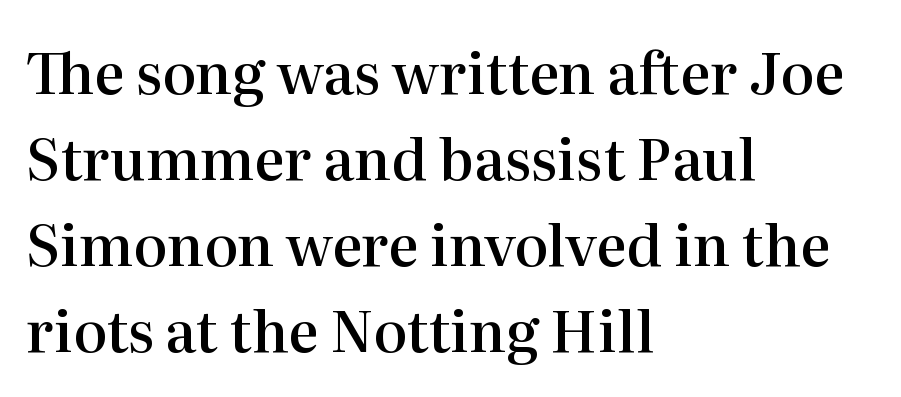
A somewhat darkened texture: the type is semibold rather than bold. Is this a fixed-width face? No — the glyphs have proportional, varying widths. A classic flush-left, rag-right setting is used for this passage. No word sits above an underline. Inter-character spacing is left at the font's built-in metrics.
